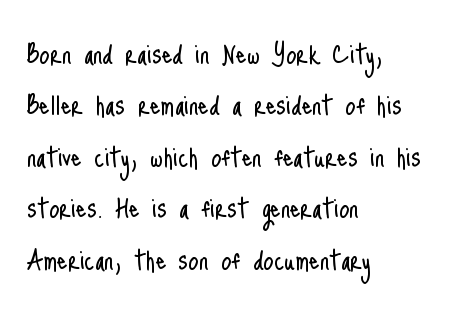
Weight class: somewhere from thin through regular. Line spacing here is normal. These lines are composed in type without serifs. Varying glyph widths throughout — classic text-font behaviour. The foot of each line stays bare and open. This sample is left-justified, so line endings fall wherever the words run out.
